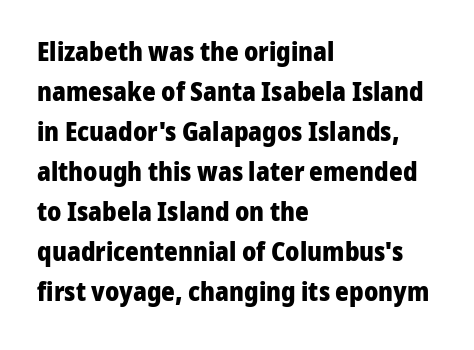
{"italic": "no", "bold": "yes", "underline": "no", "align": "left", "line_spacing": "normal", "line_spacing_ratio": 1.54, "letter_spacing": "normal", "letter_spacing_em": 0.0, "glyph_px": 26}
